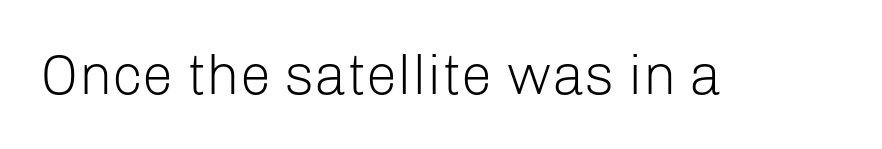
The image shows 56 px light sans-serif type, upright; set normal letter spacing, not underlined; low stroke contrast and a medium x-height.
